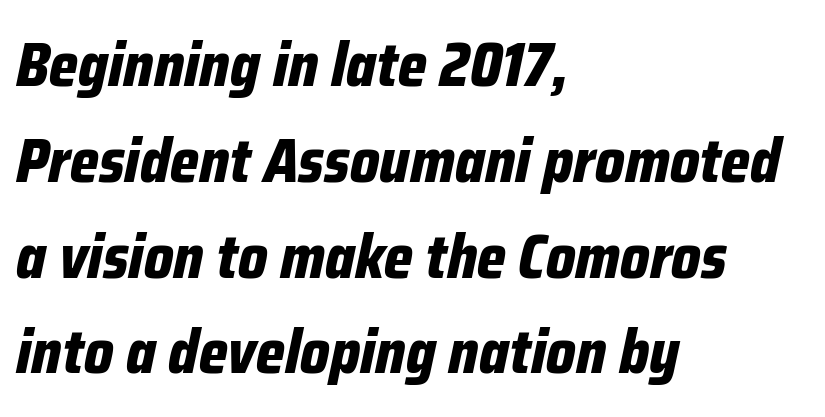
{"italic": "yes", "lean": "right", "slant_degrees": 12, "bold": "yes", "weight": "bold", "width": "condensed", "stroke_contrast": "low", "x_height": "medium", "monospaced": "no", "underline": "no", "align": "left", "line_spacing": "normal", "line_spacing_ratio": 1.57, "letter_spacing": "normal", "letter_spacing_em": 0.0, "glyph_px": 61}
